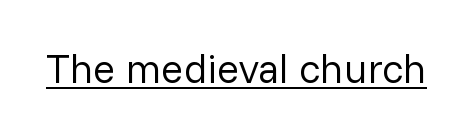
{"serif": "no", "italic": "no", "bold": "no", "weight": "regular", "width": "normal", "stroke_contrast": "low", "x_height": "medium", "monospaced": "no", "underline": "yes", "letter_spacing": "normal", "letter_spacing_em": 0.0, "glyph_px": 41}
